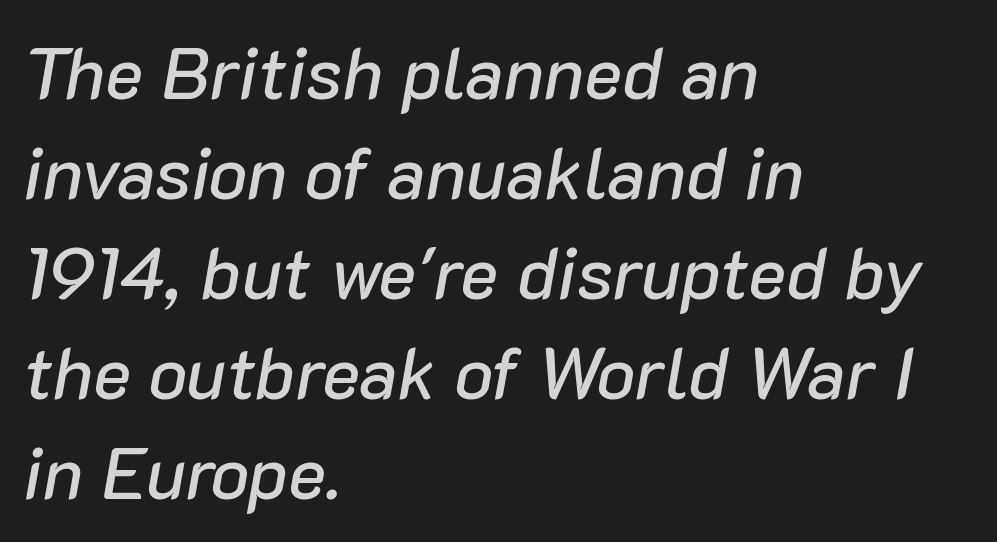
{"italic": "yes", "lean": "right", "slant_degrees": 10, "width": "normal", "stroke_contrast": "low", "x_height": "medium", "monospaced": "no", "underline": "no", "align": "left", "line_spacing": "normal", "line_spacing_ratio": 1.39, "letter_spacing": "normal", "letter_spacing_em": 0.0, "glyph_px": 72}
